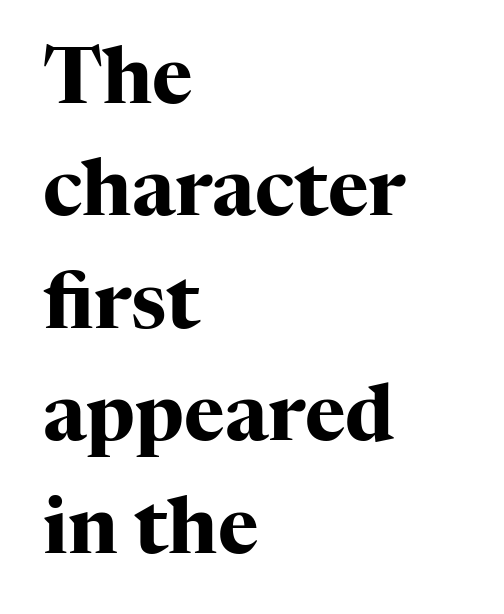
Q: Is the text bold? A: Yes.
Q: Is the text italic (slanted)? A: No, it is upright.
Q: Is the typeface a serif or a sans-serif typeface? A: Serif.
Q: Is the text underlined? A: No.
Q: How is the paragraph aligned? A: Left-aligned.
Q: Is the spacing between letters normal or unusually wide? A: Normal.
Q: Is the spacing between lines tight, normal or loose? A: Normal.
Q: Width (condensed, normal, or wide)? A: Normal.
Q: Stroke contrast? A: High.
Q: x-height? A: Medium.
Q: Monospaced? A: No.
